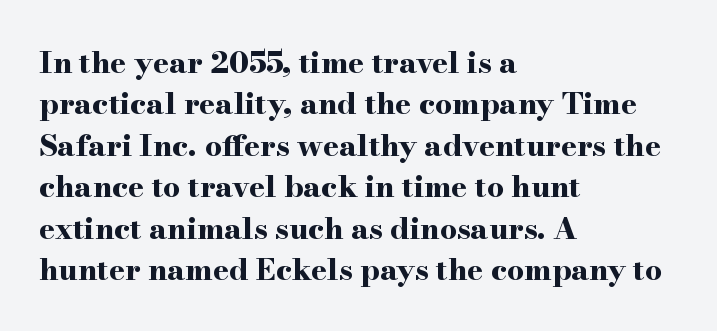
Regarding serifs, this sample has them. Heavy-handed strokes throughout: this text is bold. Has an underline been added? It has not. This sample has the flowing, uneven cadence of proportional lettering. This rendering leaves character spacing at its baseline value.
